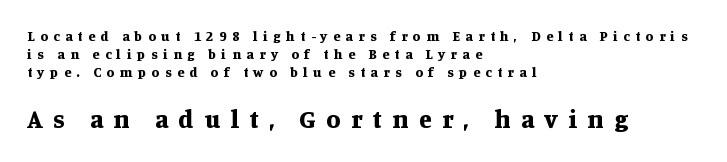
Q: Is the text bold? A: Yes.
Q: Is the text italic (slanted)? A: No, it is upright.
Q: Is the text underlined? A: No.
Q: How is the paragraph aligned? A: Left-aligned.
Q: Is the spacing between letters normal or unusually wide? A: Unusually wide.
Q: Is the spacing between lines tight, normal or loose? A: Normal.
Q: Which block of text is set in a larger size, the first (top) or the second (bottom)? A: The second (bottom) one.
